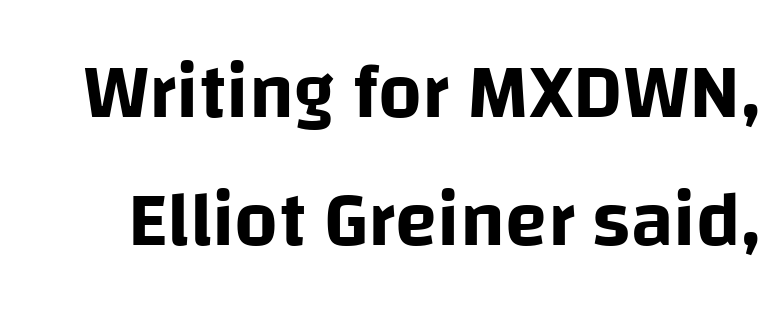
{"serif": "no", "italic": "no", "width": "normal", "stroke_contrast": "low", "x_height": "large", "monospaced": "no", "underline": "no", "line_spacing": "normal", "line_spacing_ratio": 1.66, "letter_spacing": "normal", "letter_spacing_em": 0.0, "glyph_px": 77}
